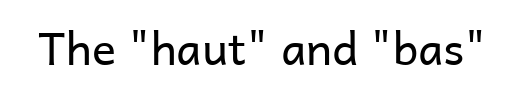
Look at the tracking — it's just the regular setting, nothing added. To sum up the face: it is a sans, with no serifs. Varying glyph widths throughout — classic text-font behaviour. Weight class: somewhere from thin through regular. Lines of text with bare space underneath.
